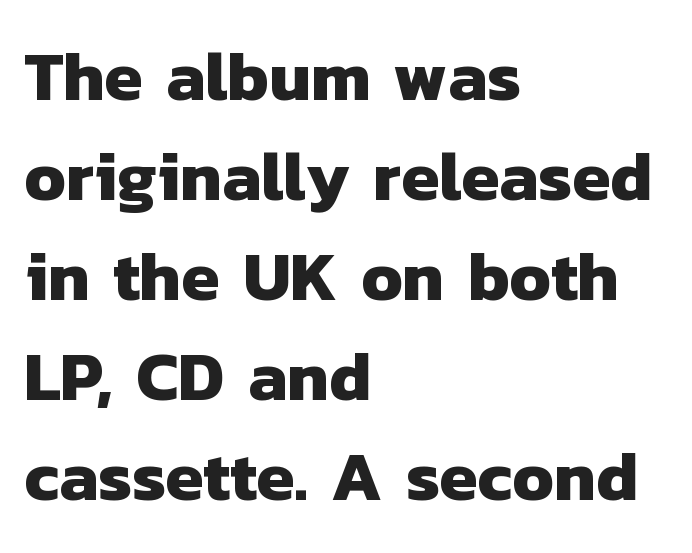
{"serif": "no", "bold": "yes", "weight": "heavy", "width": "normal", "stroke_contrast": "low", "x_height": "medium", "monospaced": "no", "underline": "no", "align": "left", "line_spacing": "normal", "line_spacing_ratio": 1.45, "letter_spacing": "normal", "letter_spacing_em": 0.0, "glyph_px": 69}
